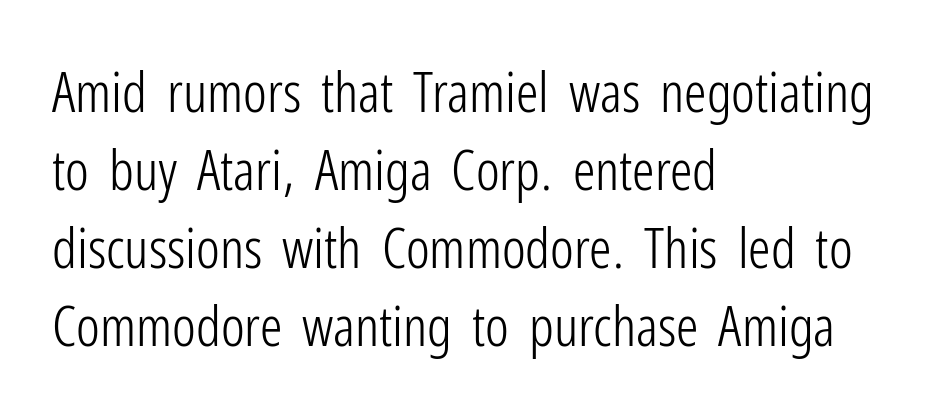
Q: Is the text bold? A: No.
Q: Is the text italic (slanted)? A: No, it is upright.
Q: Is the typeface a serif or a sans-serif typeface? A: Sans-serif.
Q: Is the text underlined? A: No.
Q: How is the paragraph aligned? A: Left-aligned.
Q: Is the spacing between letters normal or unusually wide? A: Normal.
Q: Is the spacing between lines tight, normal or loose? A: Normal.
Q: Width (condensed, normal, or wide)? A: Condensed.
Q: Stroke contrast? A: Low.
Q: x-height? A: Medium.
Q: Monospaced? A: No.
